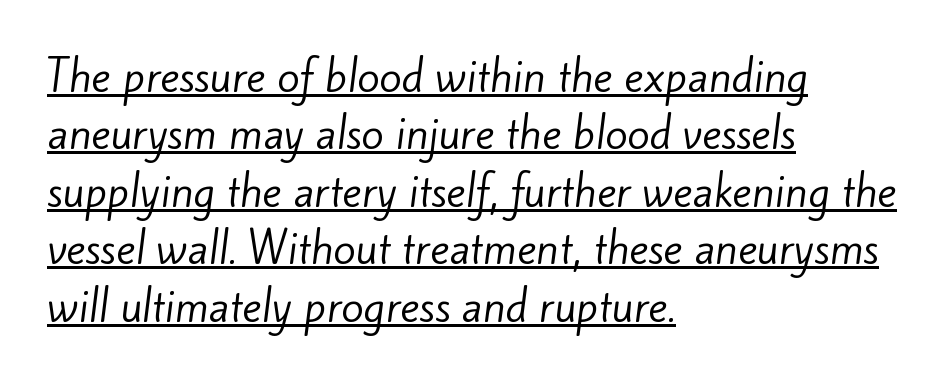
The image shows 41 px regular-weight sans-serif type; set left-aligned, normal line spacing (1.4x), normal letter spacing, underlined; low stroke contrast and a small x-height.
